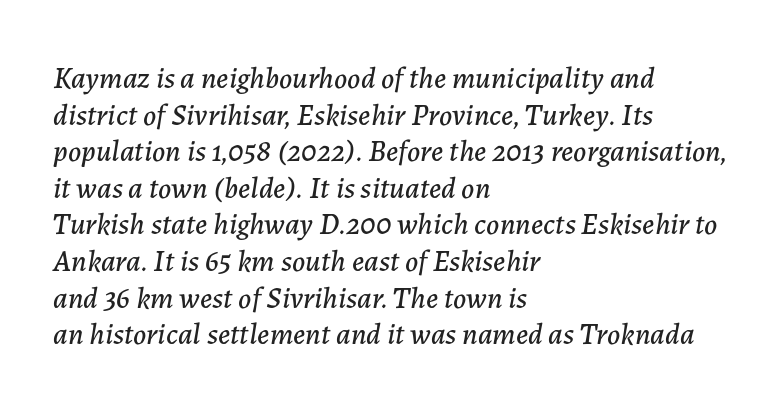
{"italic": "yes", "lean": "right", "slant_degrees": 7, "width": "normal", "stroke_contrast": "low", "x_height": "medium", "monospaced": "no", "underline": "no", "align": "left", "line_spacing_ratio": 1.22, "letter_spacing": "normal", "letter_spacing_em": 0.0, "glyph_px": 30}
